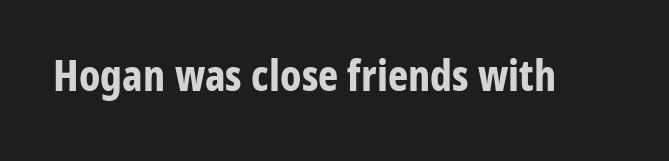
{"serif": "no", "italic": "no", "bold": "yes", "weight": "bold", "width": "condensed", "stroke_contrast": "low", "x_height": "medium", "monospaced": "no", "underline": "no", "letter_spacing": "normal", "letter_spacing_em": 0.0, "glyph_px": 43}
